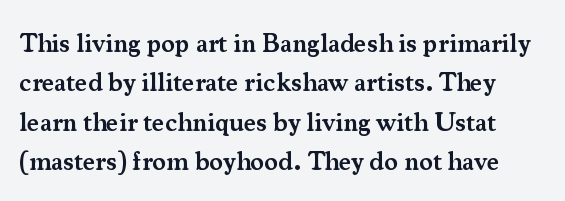
The font's upright variant was chosen for this text. The block of text has a typical density, with ordinary space between rows. Check under the words: just untouched page. A semibold gives these letters moderate extra thickness, short of bold. These lines keep a tight, regular rhythm from letter to letter.
